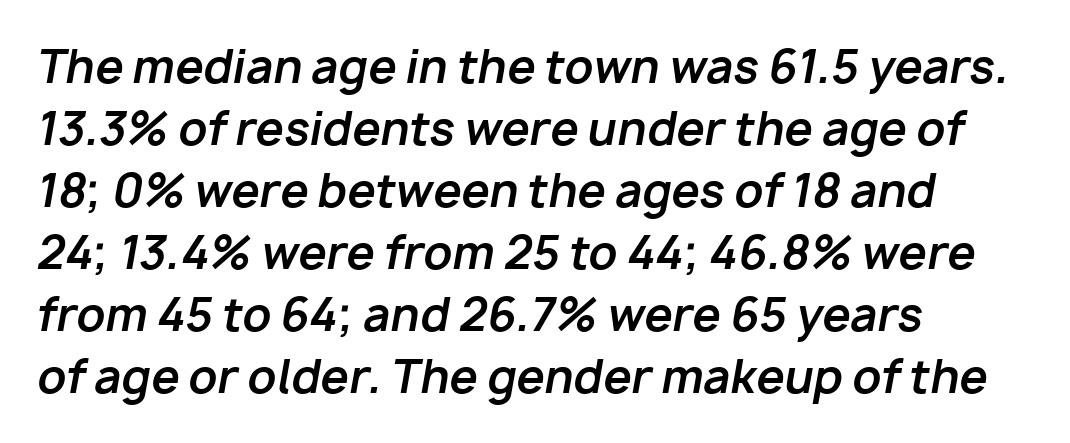
The image shows 45 px bold type, italic (leaning right); set left-aligned, normal line spacing (1.38x), normal letter spacing, not underlined; low stroke contrast and a medium x-height.
